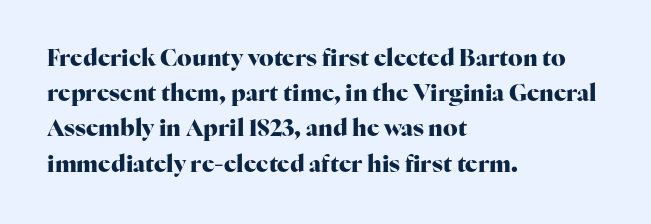
Q: Is the text bold? A: Yes.
Q: Is the text italic (slanted)? A: No, it is upright.
Q: Is the text underlined? A: No.
Q: How is the paragraph aligned? A: Left-aligned.
Q: Is the spacing between letters normal or unusually wide? A: Normal.
Q: Is the spacing between lines tight, normal or loose? A: Normal.
